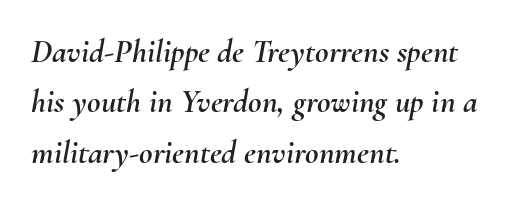
The image shows 33 px text type, italic (leaning right); set left-aligned, normal line spacing (1.53x), normal letter spacing, not underlined; medium stroke contrast and a small x-height.
